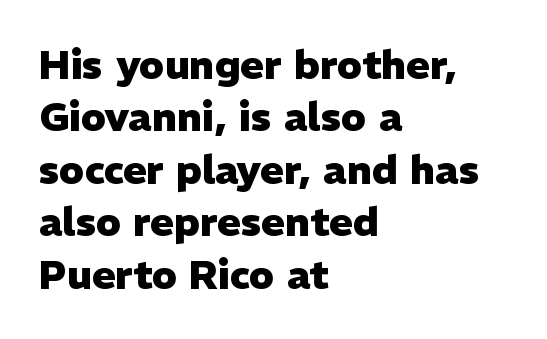
The image shows 40 px heavy sans-serif type, upright; set left-aligned, normal line spacing (1.31x), normal letter spacing, not underlined; low stroke contrast and a medium x-height.
